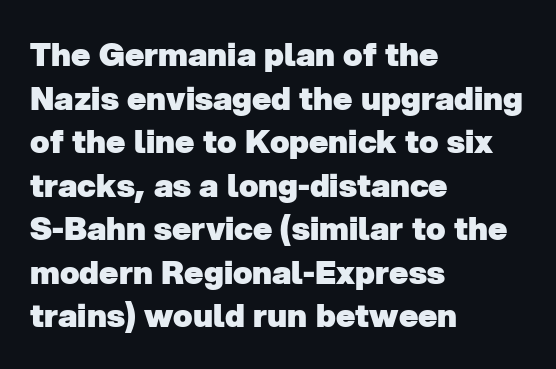
A typesetter would label this face a sans. Characters follow at the spacing the type designer built in. Spacing verdict: proportional, widths tailored to each character. Check the space under the baseline: it is left empty. The typesetting leans heavy: a genuine bold.
